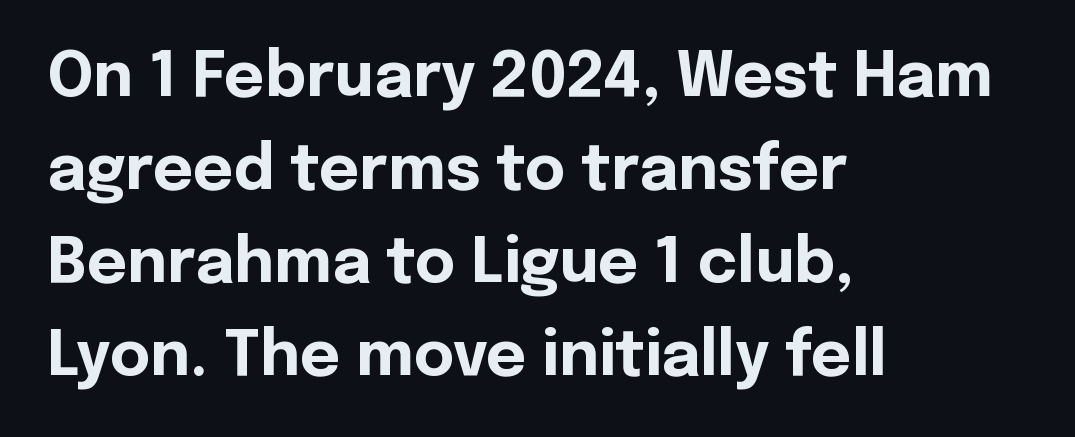
{"serif": "no", "italic": "no", "bold": "yes", "weight": "bold", "width": "normal", "x_height": "medium", "monospaced": "no", "underline": "no", "align": "left", "line_spacing": "normal", "line_spacing_ratio": 1.5, "letter_spacing": "normal", "letter_spacing_em": 0.0, "glyph_px": 62}
